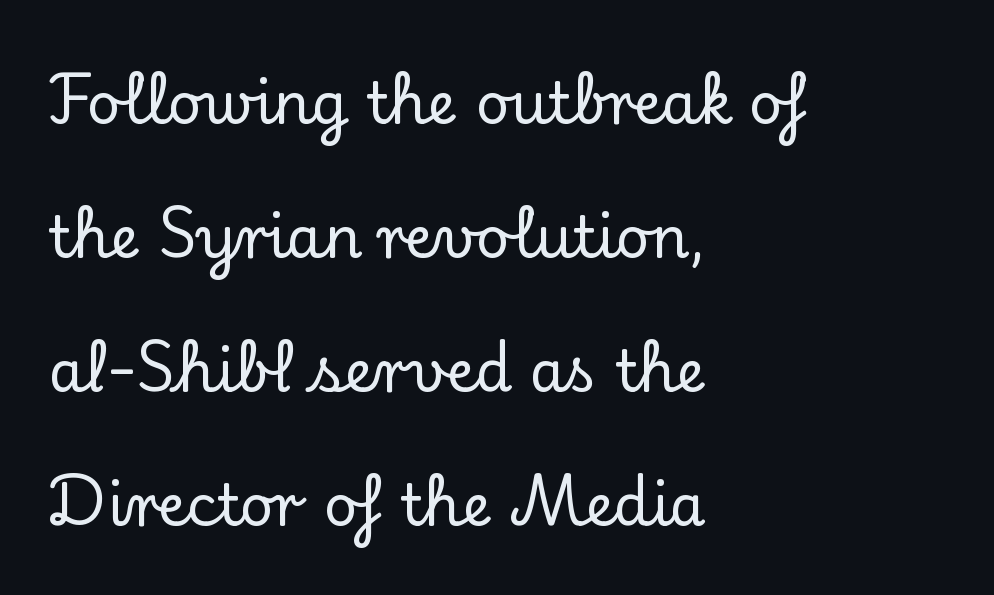
The face used here is rendered with its standard letterfit. The letters stand straight up with perfectly vertical stems. Is this a fixed-width face? No — the glyphs have proportional, varying widths. The designer dialed line spacing up above the default.
